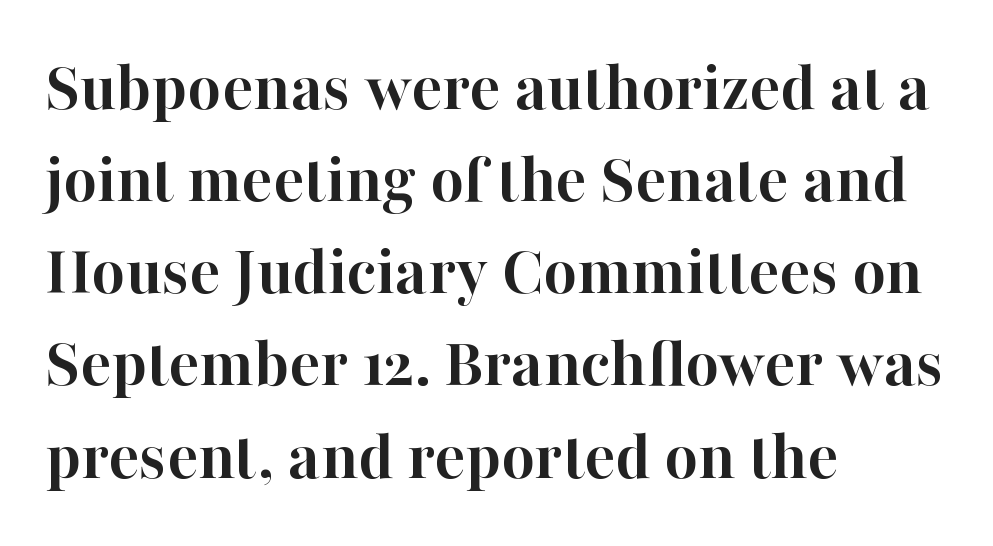
{"serif": "yes", "italic": "no", "bold": "yes", "weight": "semibold", "width": "normal", "stroke_contrast": "high", "x_height": "medium", "monospaced": "no", "underline": "no", "align": "left", "line_spacing": "normal", "line_spacing_ratio": 1.28, "letter_spacing": "normal", "letter_spacing_em": 0.0, "glyph_px": 72}
